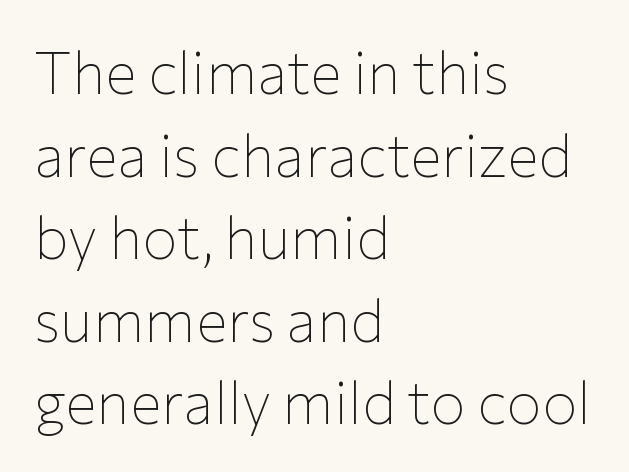
The image shows 59 px thin sans-serif type, upright; set left-aligned, normal line spacing (1.4x), normal letter spacing, not underlined; low stroke contrast and a medium x-height.
